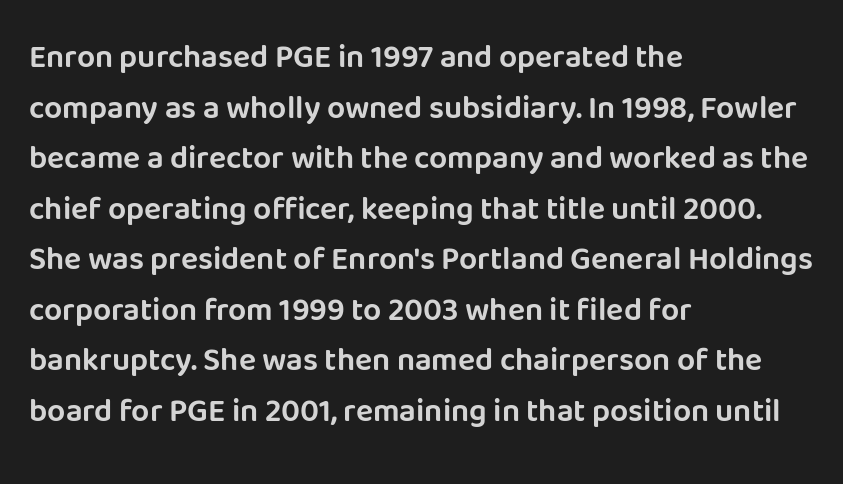
Compared with a centered layout, this one pins lines to the left instead. The font's upright variant was chosen for this text. The face used here is proportionally spaced, like ordinary book or web type. Rows of type keep a routine distance in the vertical direction.
